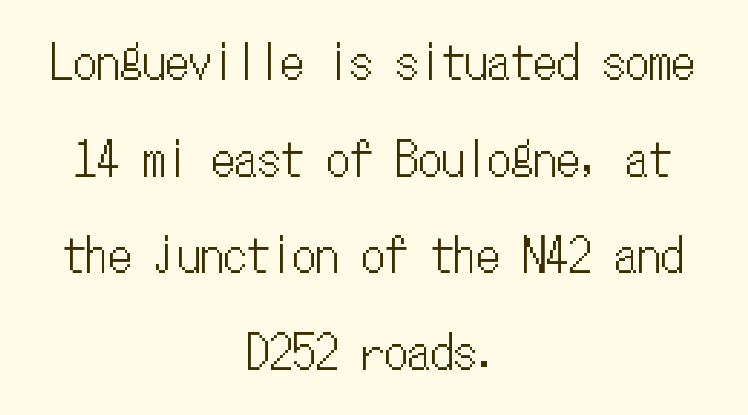
{"italic": "no", "width": "condensed", "stroke_contrast": "low", "x_height": "medium", "monospaced": "yes", "underline": "no", "align": "center", "line_spacing": "loose", "line_spacing_ratio": 2.1, "letter_spacing": "normal", "letter_spacing_em": 0.0, "glyph_px": 46}
